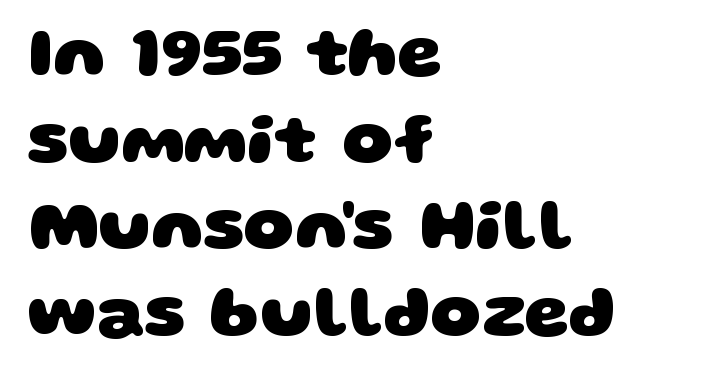
The image shows 71 px heavy, wide sans-serif type; set left-aligned, line spacing 1.22x, normal letter spacing, not underlined; low stroke contrast and a large x-height.
